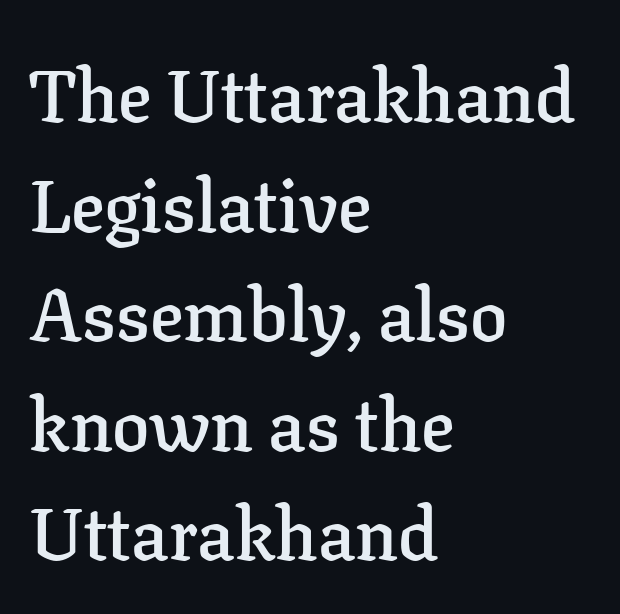
The image shows 74 px semibold serif type, upright; set left-aligned, normal line spacing (1.48x), normal letter spacing, not underlined; low stroke contrast and a medium x-height.
